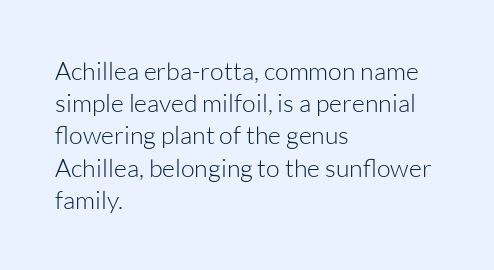
{"italic": "no", "bold": "no", "underline": "no", "align": "left", "line_spacing": "normal", "line_spacing_ratio": 1.29, "letter_spacing": "normal", "letter_spacing_em": 0.0, "glyph_px": 25}
